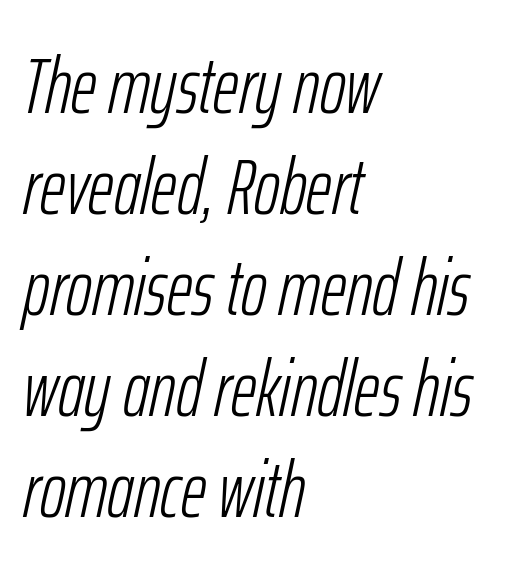
Quick note: italic. Horizontal alignment here is leftward, the default for most running prose. The baseline area is clear. Caption: standard tracking, unaltered. The designer left line spacing at the default.
